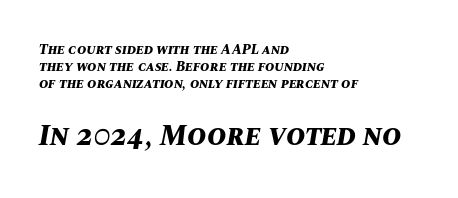
This sample uses an oblique cut, with every glyph tilted off the vertical. The specimen omits any rule beneath the text block's lines. Caption: bold face, heavy strokes. The gaps between neighbouring characters are ordinary and unremarkable. Casual observation: everything's shoved over to the left.
